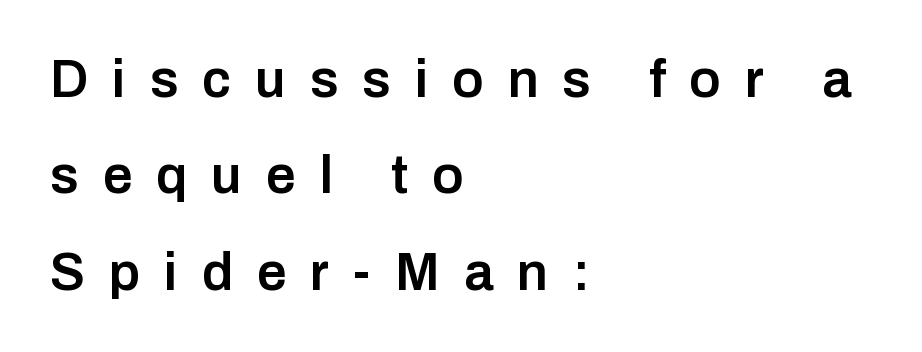
A classic flush-left, rag-right setting is used for this passage. The lettering stays uniformly vertical, giving the passage a roman look. The text was rendered using a sans face with plain stroke endings. What stands out about the letter spacing? Its width — letters are far apart.
